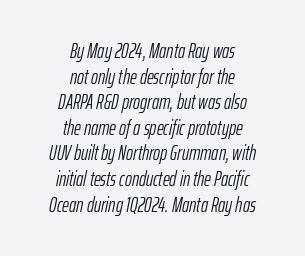
The image shows 21 px text type, italic (leaning right); set centered, line spacing 1.22x, normal letter spacing, not underlined.
